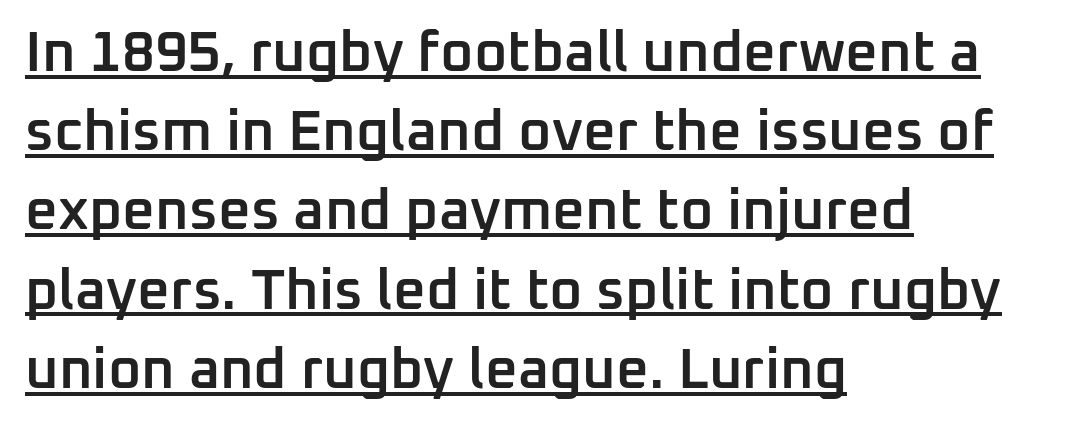
{"serif": "no", "italic": "no", "bold": "semi", "weight": "semibold", "width": "normal", "stroke_contrast": "low", "x_height": "medium", "monospaced": "no", "underline": "yes", "align": "left", "line_spacing": "normal", "line_spacing_ratio": 1.39, "letter_spacing": "normal", "letter_spacing_em": 0.0, "glyph_px": 57}
